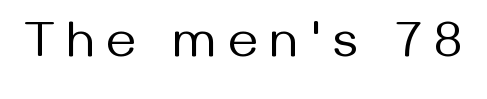
Q: Is the text bold? A: No.
Q: Is the text italic (slanted)? A: No, it is upright.
Q: Is the typeface a serif or a sans-serif typeface? A: Sans-serif.
Q: Is the text underlined? A: No.
Q: Is the spacing between letters normal or unusually wide? A: Unusually wide.
Q: Width (condensed, normal, or wide)? A: Normal.
Q: Stroke contrast? A: Medium.
Q: x-height? A: Medium.
Q: Monospaced? A: No.
